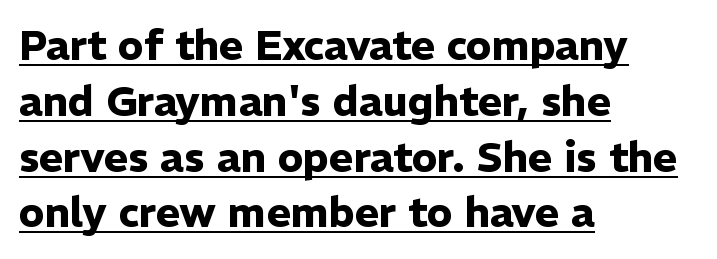
{"serif": "no", "italic": "no", "bold": "yes", "weight": "heavy", "width": "normal", "stroke_contrast": "low", "x_height": "medium", "monospaced": "no", "underline": "yes", "align": "left", "line_spacing": "normal", "line_spacing_ratio": 1.36, "letter_spacing": "normal", "letter_spacing_em": 0.0, "glyph_px": 41}
